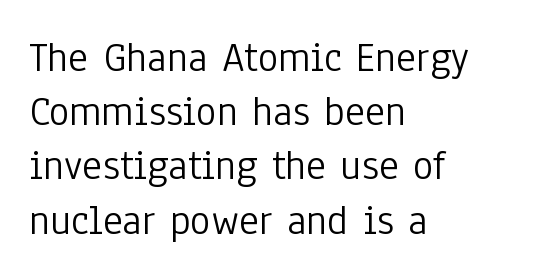
Designer's note — italics off, roman on. The text block is weighted toward the left margin, trailing off unevenly rightward. Think of a printed novel: that variable character pitch is what you see here. This rendering employs a face without finishing strokes, i.e., a sans-serif.
